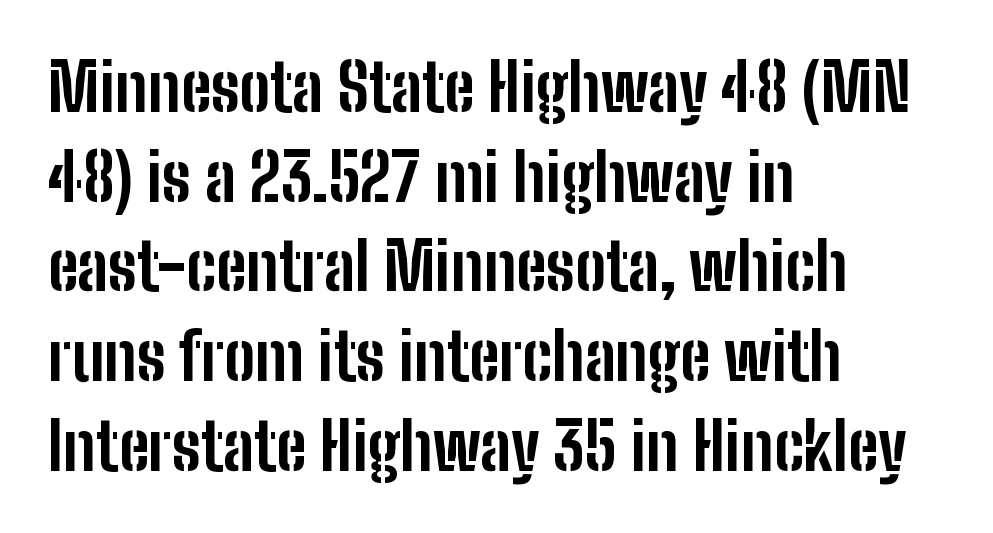
{"serif": "no", "italic": "no", "bold": "yes", "weight": "bold", "width": "condensed", "stroke_contrast": "low", "x_height": "medium", "monospaced": "no", "underline": "no", "align": "left", "line_spacing": "normal", "line_spacing_ratio": 1.38, "letter_spacing": "normal", "letter_spacing_em": 0.0, "glyph_px": 65}
